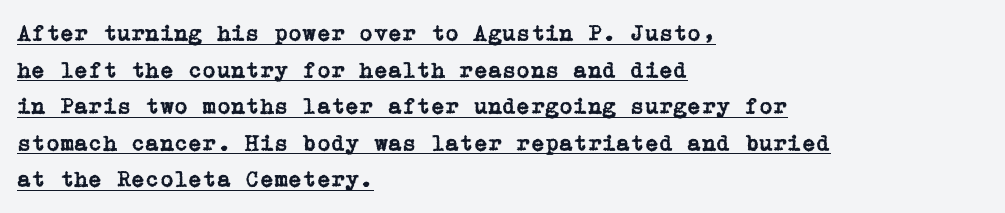
{"italic": "no", "underline": "yes", "align": "left", "line_spacing": "normal", "line_spacing_ratio": 1.59, "letter_spacing": "normal", "letter_spacing_em": 0.0, "glyph_px": 23}
